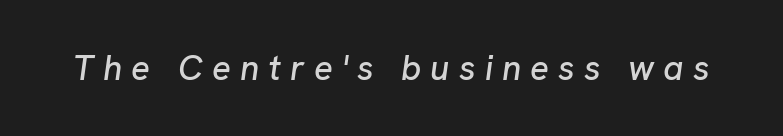
The image shows 35 px text type, italic (leaning right); set unusually wide letter spacing (+0.26 em), not underlined; low stroke contrast and a medium x-height.
